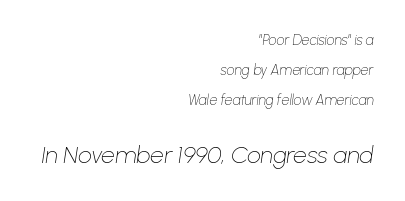
Nobody touched the tracking dial on this one. Descenders are the only things crossing below the line. This sample uses an oblique cut, with every glyph tilted off the vertical. Does the copy run flush right? Yes — the right margin is perfectly even. The cut favours lightness, reaching ordinary text weight at its darkest.
